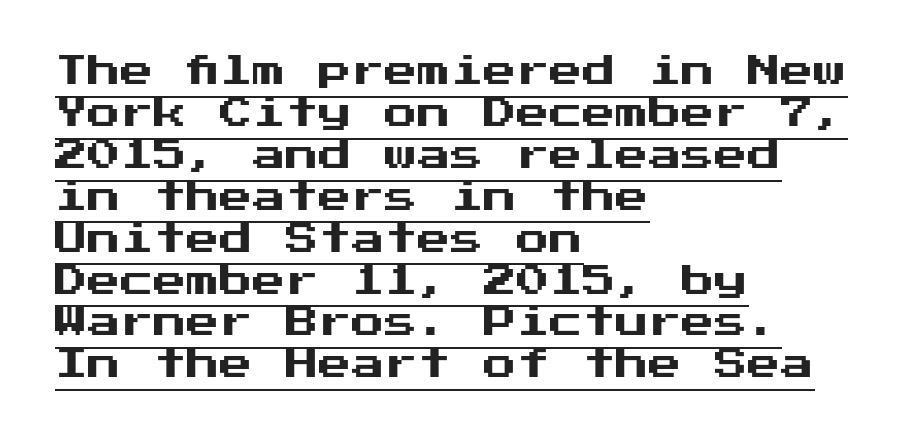
Q: Is the text italic (slanted)? A: No, it is upright.
Q: Is the typeface a serif or a sans-serif typeface? A: Sans-serif.
Q: Is the text underlined? A: Yes.
Q: How is the paragraph aligned? A: Left-aligned.
Q: Is the spacing between letters normal or unusually wide? A: Normal.
Q: Is the spacing between lines tight, normal or loose? A: Normal.
Q: Width (condensed, normal, or wide)? A: Normal.
Q: Stroke contrast? A: Medium.
Q: x-height? A: Medium.
